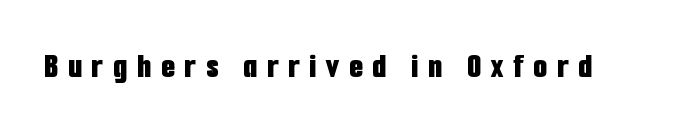
Q: Is the text bold? A: Yes.
Q: Is the text italic (slanted)? A: No, it is upright.
Q: Is the typeface a serif or a sans-serif typeface? A: Sans-serif.
Q: Is the text underlined? A: No.
Q: Is the spacing between letters normal or unusually wide? A: Unusually wide.
Q: Width (condensed, normal, or wide)? A: Condensed.
Q: Stroke contrast? A: Low.
Q: x-height? A: Medium.
Q: Monospaced? A: No.
